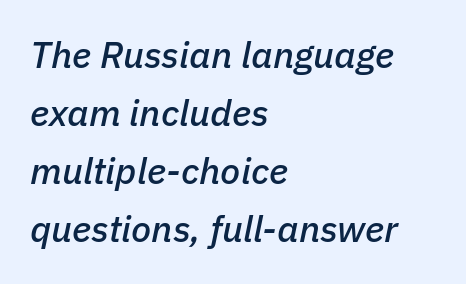
Q: Is the text italic (slanted)? A: Yes, it leans right by about 11 degrees.
Q: Is the text underlined? A: No.
Q: How is the paragraph aligned? A: Left-aligned.
Q: Is the spacing between letters normal or unusually wide? A: Normal.
Q: Is the spacing between lines tight, normal or loose? A: Normal.
Q: Width (condensed, normal, or wide)? A: Normal.
Q: Stroke contrast? A: Low.
Q: x-height? A: Medium.
Q: Monospaced? A: No.
